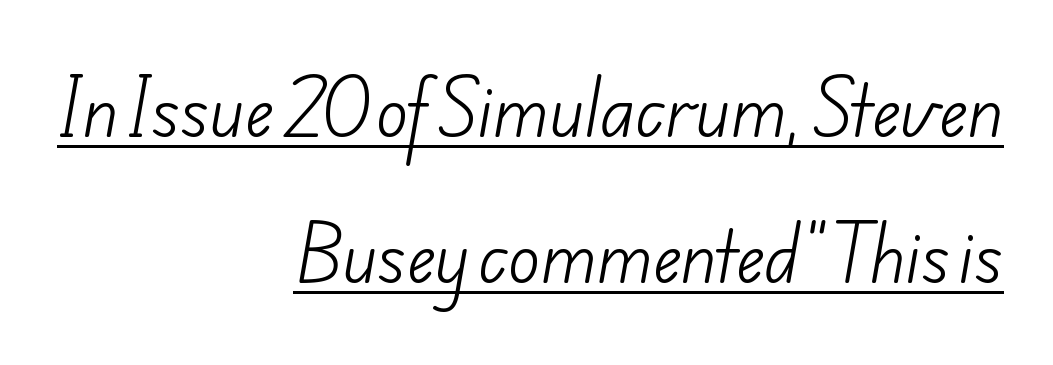
Q: Is the text bold? A: No.
Q: Is the typeface a serif or a sans-serif typeface? A: Sans-serif.
Q: Is the text underlined? A: Yes.
Q: How is the paragraph aligned? A: Right-aligned.
Q: Is the spacing between letters normal or unusually wide? A: Normal.
Q: Is the spacing between lines tight, normal or loose? A: Loose.
Q: Width (condensed, normal, or wide)? A: Normal.
Q: Stroke contrast? A: Low.
Q: x-height? A: Small.
Q: Monospaced? A: No.
